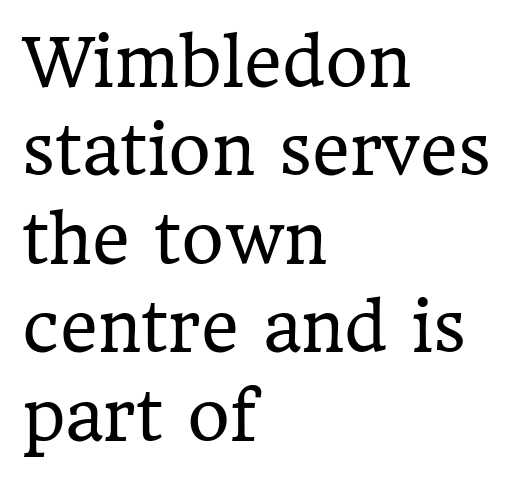
The image shows 65 px regular-weight serif type, upright; set left-aligned, normal line spacing (1.36x), normal letter spacing, not underlined; low stroke contrast and a medium x-height.
